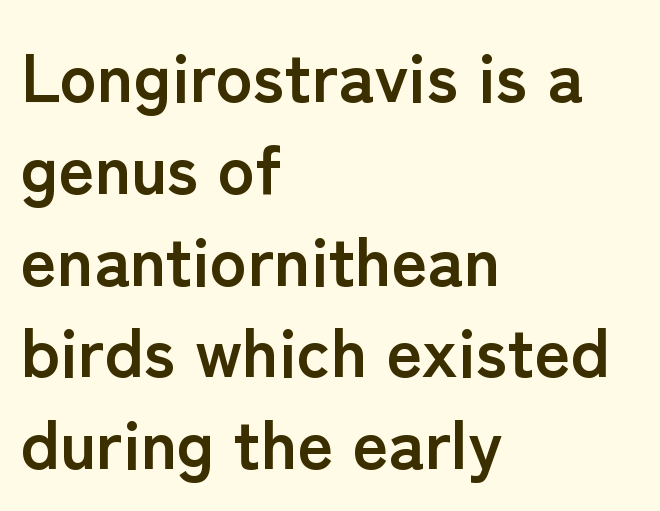
{"serif": "no", "italic": "no", "bold": "yes", "weight": "semibold", "width": "normal", "stroke_contrast": "low", "x_height": "medium", "monospaced": "no", "underline": "no", "align": "left", "line_spacing": "normal", "line_spacing_ratio": 1.33, "letter_spacing": "normal", "letter_spacing_em": 0.0, "glyph_px": 69}
